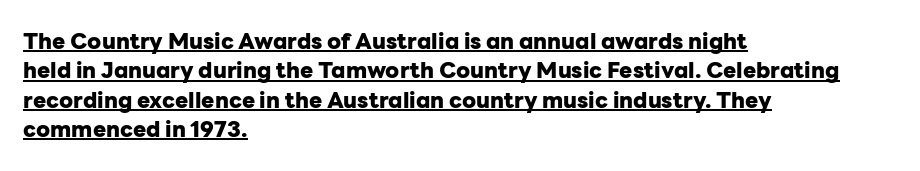
Which margin do the lines hug? The left one — the right edge is uneven. In terms of leading, this rendering sits right in the middle. No italicization has been applied; the sample stays upright. How heavy is the stroke? Heavy — this is a bold. Compared with undecorated copy, this sample adds a rule below the words.
